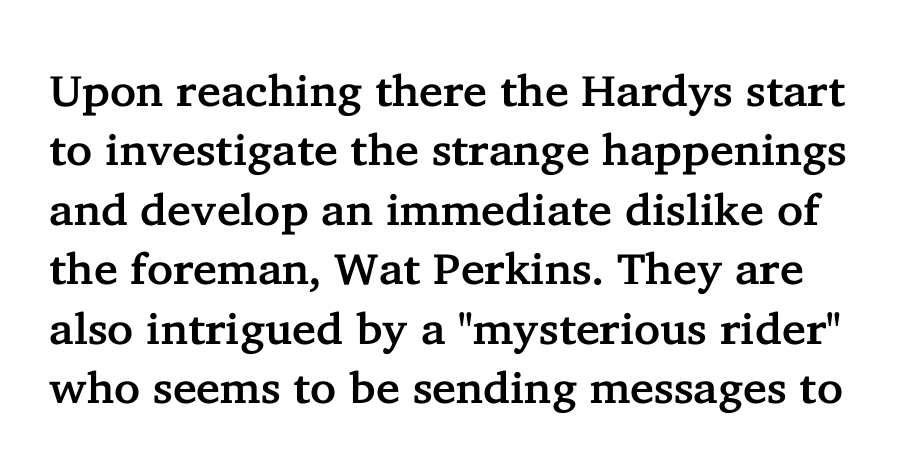
The image shows 44 px serif type, upright; set normal line spacing (1.35x), normal letter spacing, not underlined; low stroke contrast and a medium x-height.
